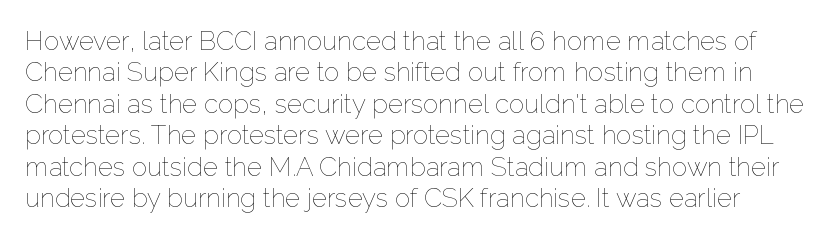
{"italic": "no", "bold": "no", "underline": "no", "line_spacing_ratio": 1.21, "letter_spacing": "normal", "letter_spacing_em": 0.0, "glyph_px": 26}
